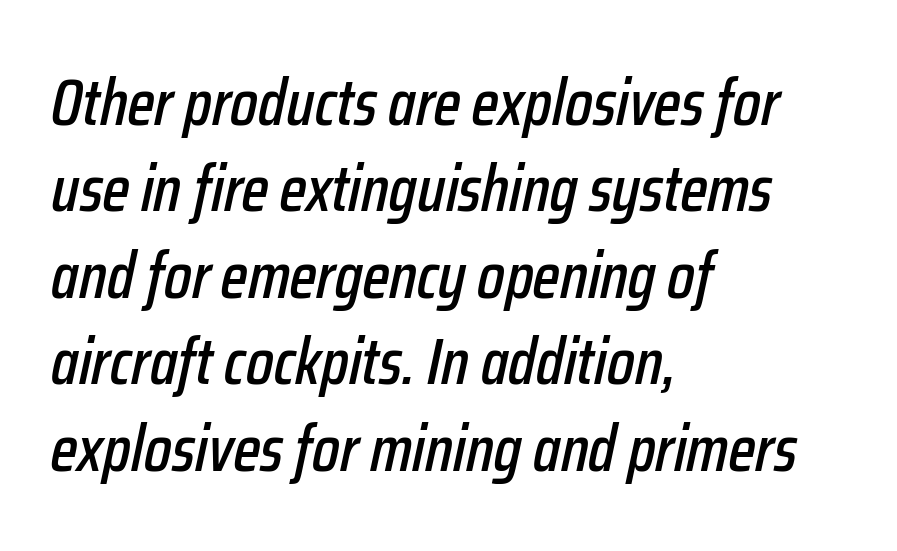
Q: Is the text italic (slanted)? A: Yes, it leans right by about 12 degrees.
Q: Is the text underlined? A: No.
Q: How is the paragraph aligned? A: Left-aligned.
Q: Is the spacing between letters normal or unusually wide? A: Normal.
Q: Is the spacing between lines tight, normal or loose? A: Normal.
Q: Width (condensed, normal, or wide)? A: Condensed.
Q: Stroke contrast? A: Low.
Q: x-height? A: Medium.
Q: Monospaced? A: No.
